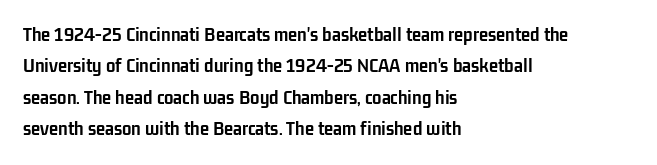
{"italic": "no", "bold": "yes", "underline": "no", "align": "left", "line_spacing": "normal", "line_spacing_ratio": 1.5, "letter_spacing": "normal", "letter_spacing_em": 0.0, "glyph_px": 21}
